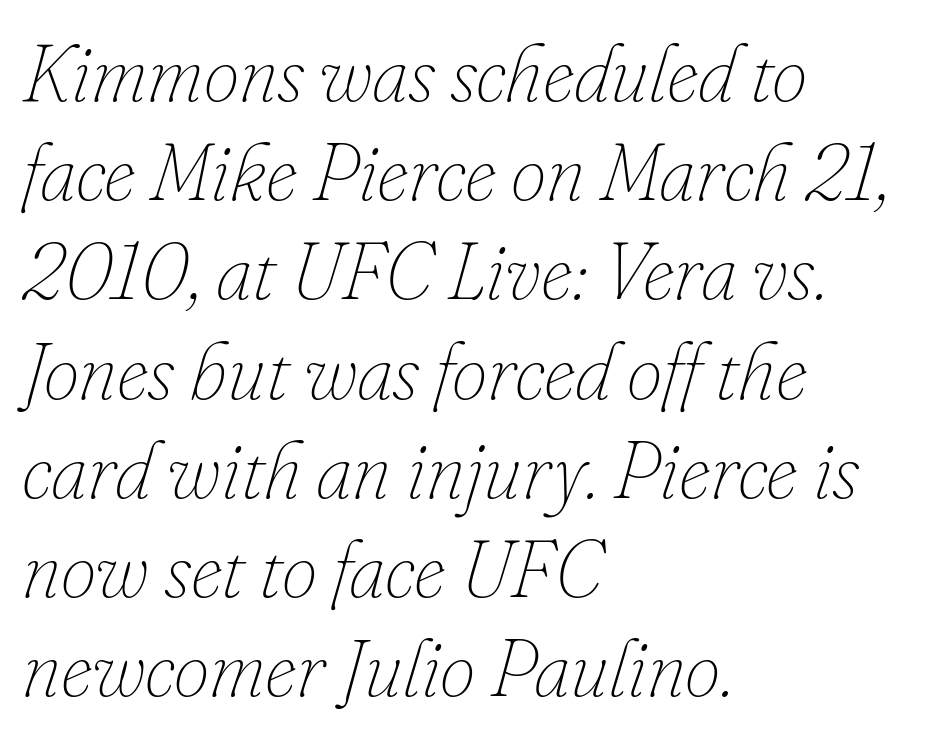
The image shows 80 px thin type, italic (leaning right); set left-aligned, line spacing 1.24x, normal letter spacing, not underlined; low stroke contrast and a small x-height.
